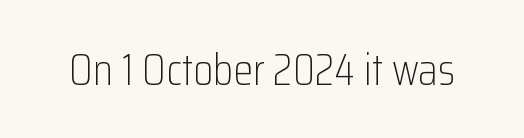
Q: Is the text bold? A: No.
Q: Is the text italic (slanted)? A: No, it is upright.
Q: Is the typeface a serif or a sans-serif typeface? A: Sans-serif.
Q: Is the text underlined? A: No.
Q: Is the spacing between letters normal or unusually wide? A: Normal.
Q: Width (condensed, normal, or wide)? A: Condensed.
Q: Stroke contrast? A: Low.
Q: x-height? A: Medium.
Q: Monospaced? A: No.
